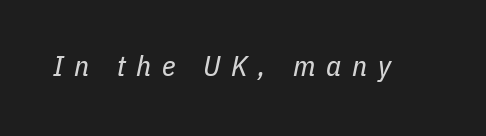
{"italic": "yes", "lean": "right", "slant_degrees": 11, "bold": "no", "weight": "regular", "width": "condensed", "stroke_contrast": "low", "x_height": "medium", "monospaced": "no", "underline": "no", "letter_spacing": "wide", "letter_spacing_em": 0.37, "glyph_px": 29}
